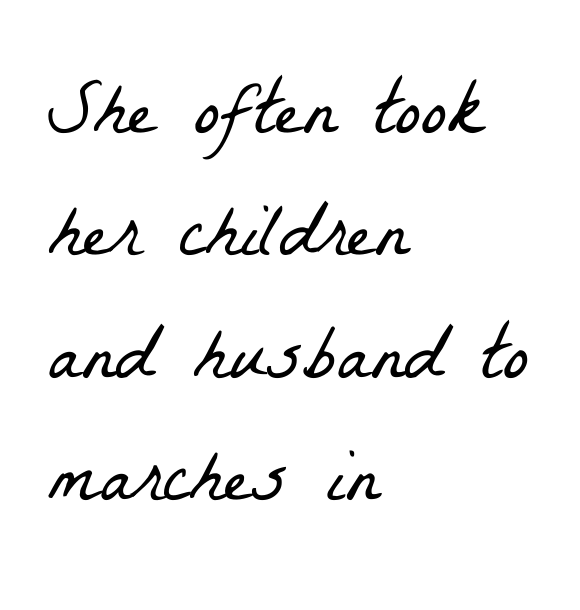
{"serif": "yes", "bold": "no", "weight": "light", "width": "condensed", "stroke_contrast": "low", "x_height": "medium", "monospaced": "no", "underline": "no", "align": "left", "line_spacing": "normal", "line_spacing_ratio": 1.57, "letter_spacing": "normal", "letter_spacing_em": 0.0, "glyph_px": 78}
